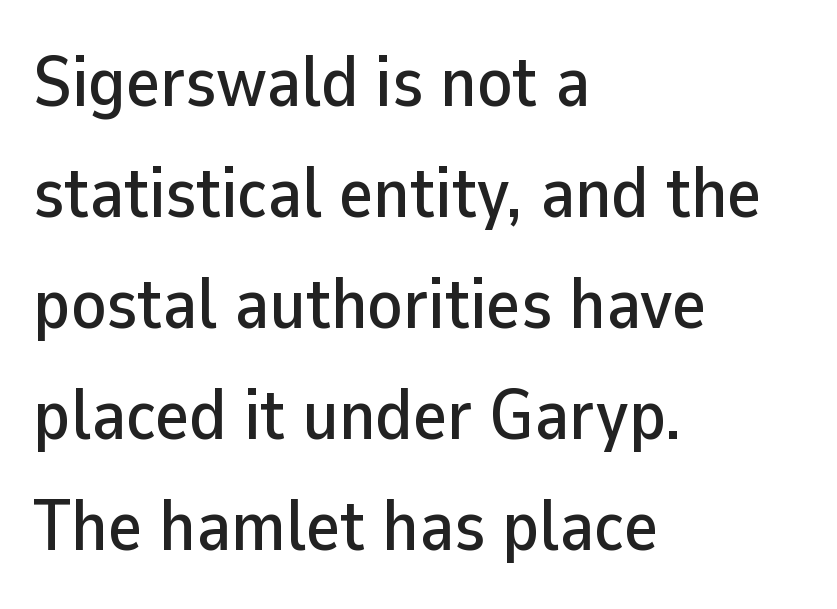
The image shows 72 px sans-serif type, upright; set left-aligned, normal line spacing (1.54x), normal letter spacing, not underlined; low stroke contrast and a medium x-height.
